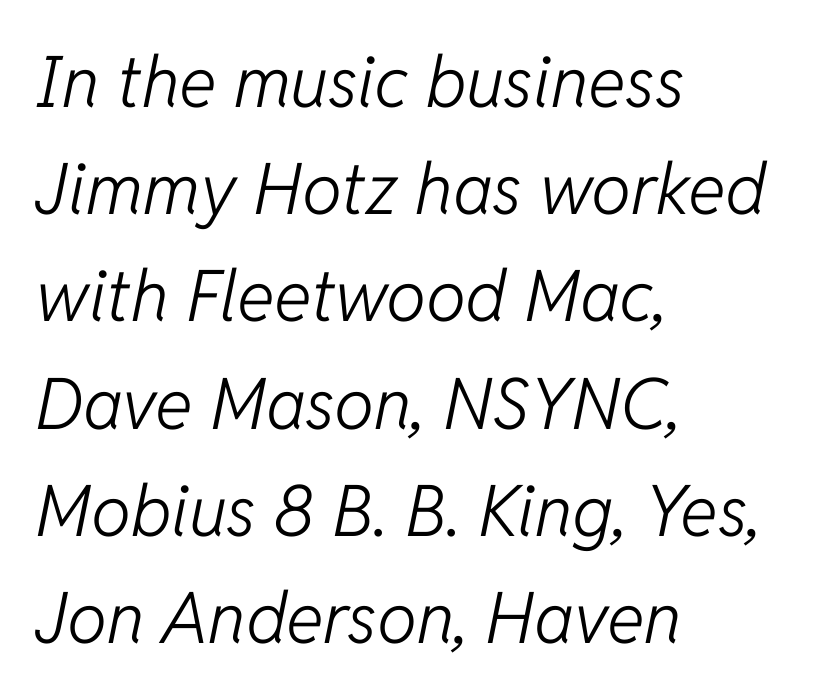
No heavy texture on the line: the type isn't bold. The face used here is proportionally spaced, like ordinary book or web type. This sample keeps an unexceptional amount of space between lines. Students, note that the glyphs here touch the page at normal intervals. The whole block is typeset with a tilt.
